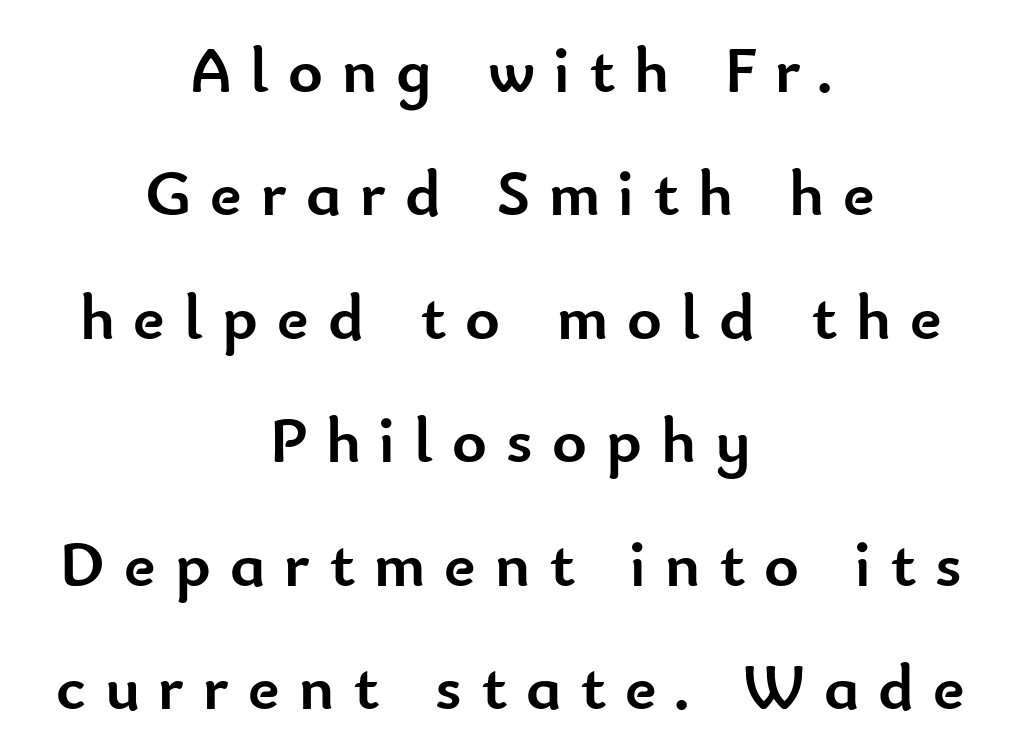
{"serif": "no", "italic": "no", "bold": "yes", "weight": "semibold", "width": "normal", "stroke_contrast": "low", "x_height": "small", "monospaced": "no", "underline": "no", "align": "center", "line_spacing_ratio": 1.87, "letter_spacing": "wide", "letter_spacing_em": 0.29, "glyph_px": 66}
